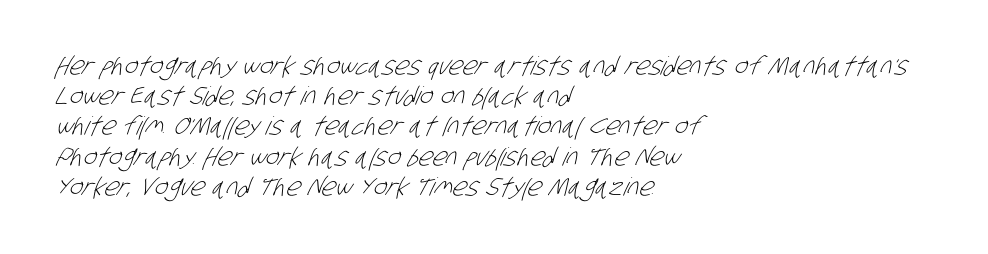
The image shows 25 px text type; set left-aligned, line spacing 1.21x, normal letter spacing, not underlined.
